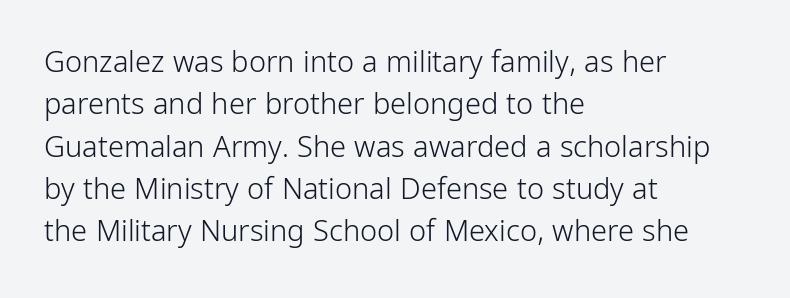
The rendering uses natural spacing where letterforms have individual widths. Spacing between characters is what you'd get straight out of the box. Unmarked baselines from the first word to the last. A quiet, ordinary-to-light weight characterises the typeface.
